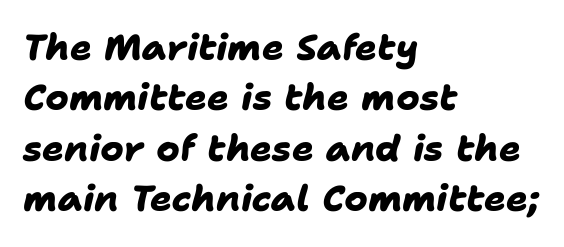
The image shows 36 px heavy sans-serif type; set left-aligned, normal line spacing (1.4x), normal letter spacing, not underlined; low stroke contrast and a medium x-height.
